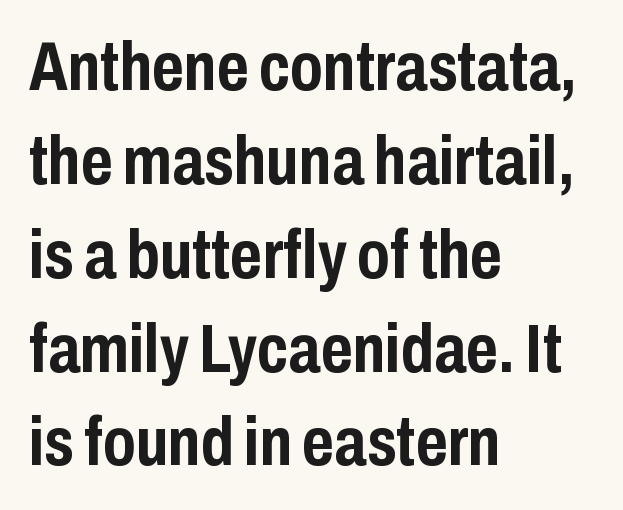
The image shows 69 px semibold, condensed sans-serif type, upright; set left-aligned, normal line spacing (1.36x), normal letter spacing, not underlined; low stroke contrast and a medium x-height.
